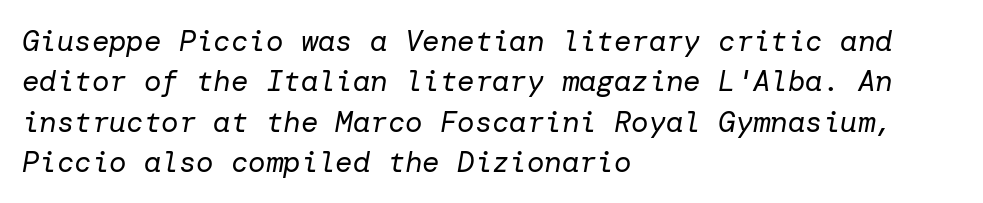
Q: Is the text bold? A: No.
Q: Is the text italic (slanted)? A: Yes, it leans right by about 10 degrees.
Q: Is the text underlined? A: No.
Q: How is the paragraph aligned? A: Left-aligned.
Q: Is the spacing between letters normal or unusually wide? A: Normal.
Q: Is the spacing between lines tight, normal or loose? A: Normal.
Q: Width (condensed, normal, or wide)? A: Normal.
Q: Stroke contrast? A: Low.
Q: x-height? A: Medium.
